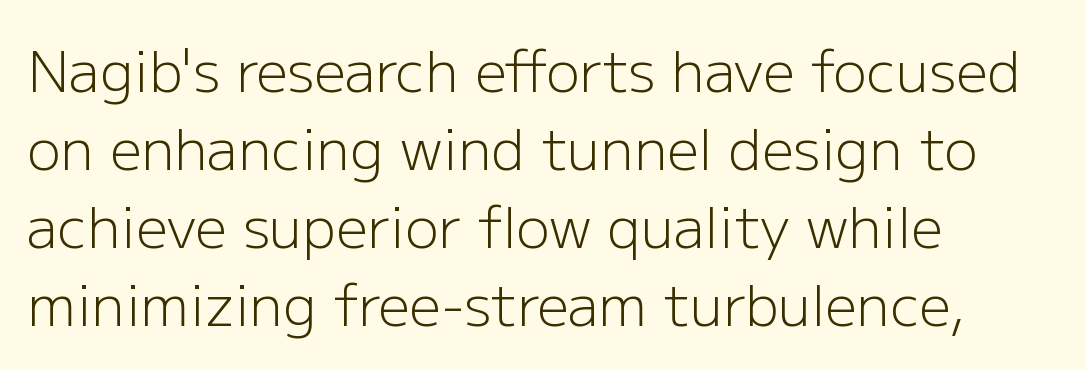
The image shows 56 px light sans-serif type, upright; set left-aligned, normal line spacing (1.39x), normal letter spacing, not underlined; low stroke contrast and a medium x-height.
